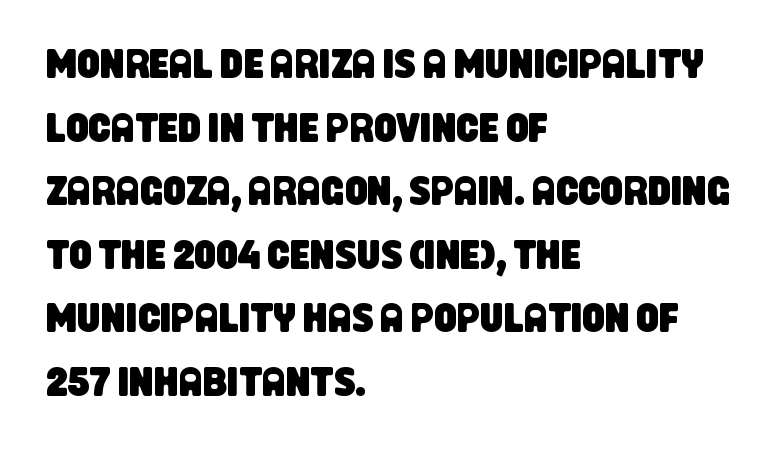
Proportional: the letters do not fall into vertical columns. A sans-serif font was chosen for this passage. These lines sit exactly where default settings would place them. Has an underline been added? It has not. All the whitespace from short lines collects on the right.
